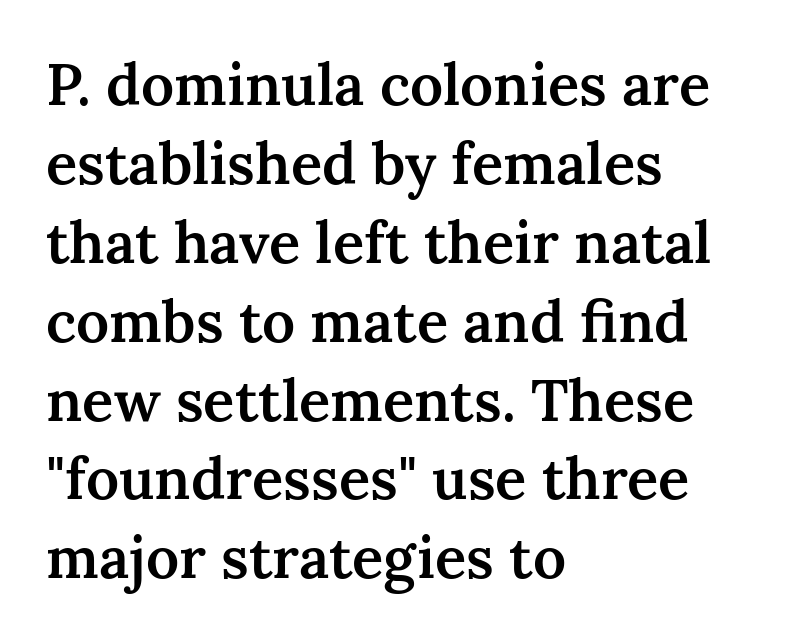
The image shows 58 px semibold serif type, upright; set left-aligned, normal line spacing (1.36x), normal letter spacing, not underlined; medium stroke contrast and a medium x-height.
